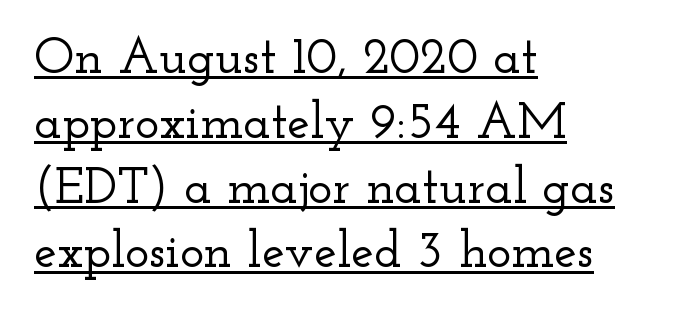
The image shows 51 px wide serif type, upright; set left-aligned, normal line spacing (1.27x), normal letter spacing, underlined; low stroke contrast and a small x-height.
